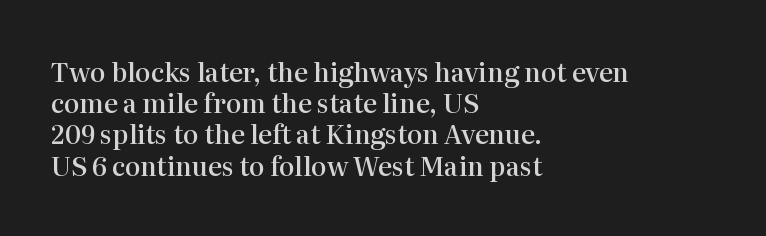
One-word summary of the alignment: left. Anything drawn beneath the words? Only blank space. Style check: upright. Each word holds together tightly as a unit, with standard inter-letter gaps. A semibold gives these letters moderate extra thickness, short of bold.
